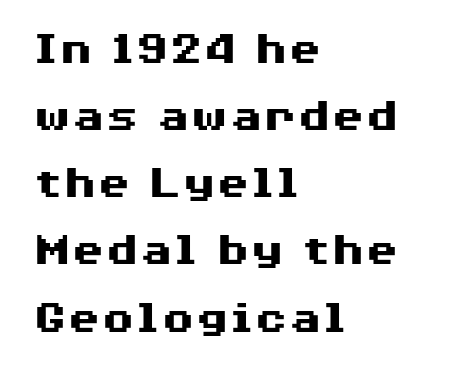
The image shows 49 px heavy, wide sans-serif type, upright; set left-aligned, normal line spacing (1.37x), normal letter spacing, not underlined; medium stroke contrast and a medium x-height.
